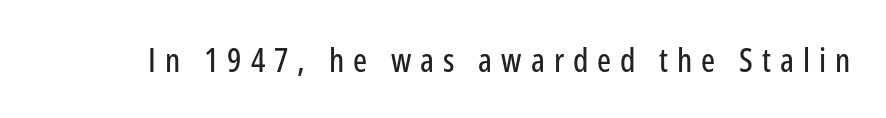
The image shows 33 px condensed sans-serif type, upright; set unusually wide letter spacing (+0.27 em), not underlined; low stroke contrast and a medium x-height.
